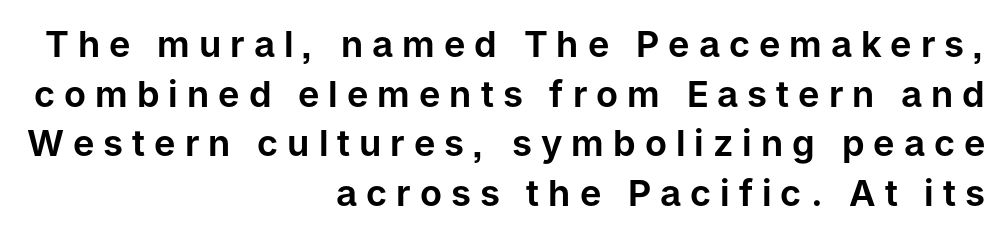
The image shows 36 px sans-serif type, upright; set right-aligned, normal line spacing (1.38x), unusually wide letter spacing (+0.25 em), not underlined; low stroke contrast and a medium x-height.
